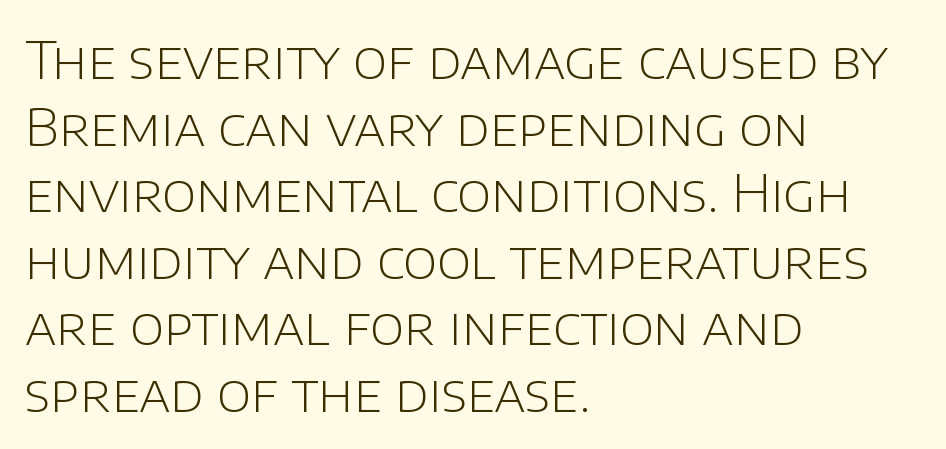
Q: Is the text bold? A: No.
Q: Is the text italic (slanted)? A: No, it is upright.
Q: Is the typeface a serif or a sans-serif typeface? A: Sans-serif.
Q: Is the text underlined? A: No.
Q: How is the paragraph aligned? A: Left-aligned.
Q: Is the spacing between letters normal or unusually wide? A: Normal.
Q: Is the spacing between lines tight, normal or loose? A: Normal.
Q: Width (condensed, normal, or wide)? A: Normal.
Q: Stroke contrast? A: Low.
Q: x-height? A: Large.
Q: Monospaced? A: No.
